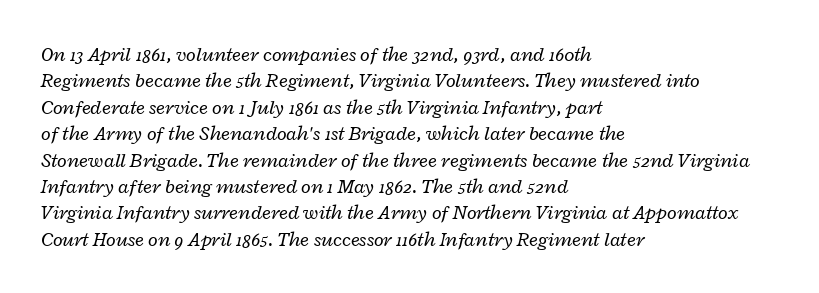
{"italic": "yes", "lean": "right", "slant_degrees": 12, "bold": "no", "underline": "no", "align": "left", "line_spacing": "normal", "line_spacing_ratio": 1.32, "letter_spacing": "normal", "letter_spacing_em": 0.0, "glyph_px": 20}
